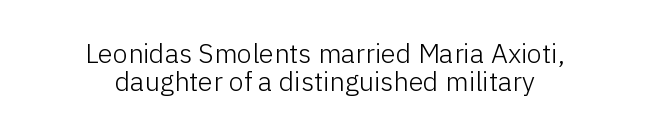
Q: Is the text bold? A: No.
Q: Is the text italic (slanted)? A: No, it is upright.
Q: Is the text underlined? A: No.
Q: How is the paragraph aligned? A: Centered.
Q: Is the spacing between letters normal or unusually wide? A: Normal.
Q: Is the spacing between lines tight, normal or loose? A: Tight.
